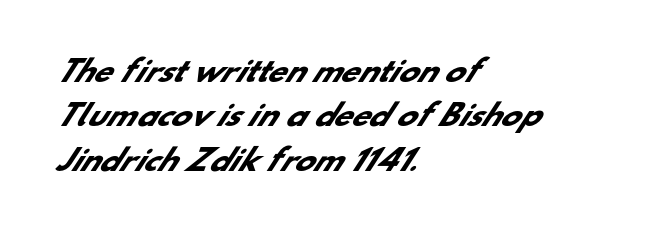
Note: no serifs on the glyphs. The paragraph shown leans on its left margin. This rendering leaves character spacing at its baseline value. Type without underlining.
